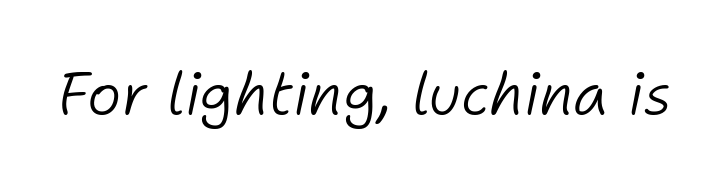
Q: Is the text bold? A: No.
Q: Is the text italic (slanted)? A: Yes, it leans right by about 11 degrees.
Q: Is the text underlined? A: No.
Q: Is the spacing between letters normal or unusually wide? A: Normal.
Q: Width (condensed, normal, or wide)? A: Normal.
Q: Stroke contrast? A: Low.
Q: x-height? A: Medium.
Q: Monospaced? A: No.
